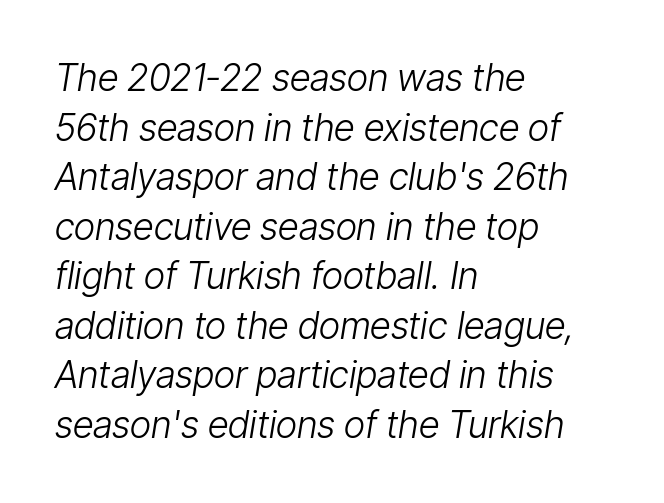
Think standard paragraph weight, or any step lighter than that. The letters are slanted; this is an italic face. Check the space under the baseline: it is left empty. Looks like regular typesetting: each glyph gets only the width it needs. In CSS terms this would be text-align: left. Spacing between characters is what you'd get straight out of the box.
